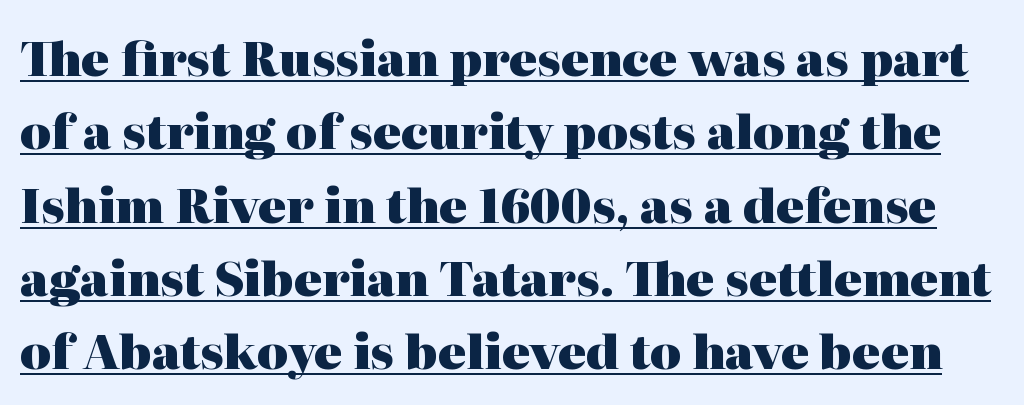
{"serif": "yes", "italic": "no", "bold": "yes", "weight": "heavy", "width": "normal", "stroke_contrast": "high", "x_height": "medium", "monospaced": "no", "underline": "yes", "line_spacing": "normal", "line_spacing_ratio": 1.56, "letter_spacing": "normal", "letter_spacing_em": 0.0, "glyph_px": 47}
